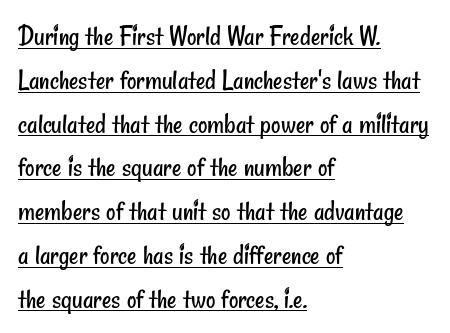
Spacing verdict: proportional, widths tailored to each character. Caption: face not bold, strokes unweighted. The face used here appears with an underline applied. Regarding serifs, this sample does without them. The passage shown has conventional tracking throughout.
